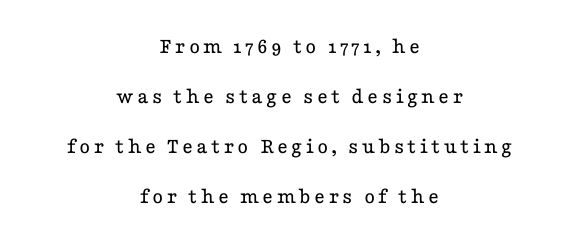
{"italic": "no", "bold": "no", "underline": "no", "align": "center", "line_spacing": "loose", "line_spacing_ratio": 2.17, "glyph_px": 23}
